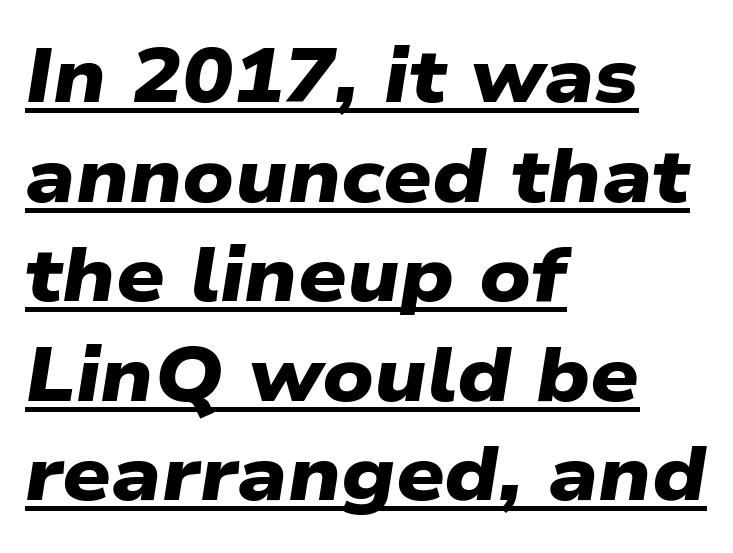
{"serif": "no", "bold": "yes", "weight": "heavy", "width": "wide", "stroke_contrast": "low", "x_height": "medium", "monospaced": "no", "underline": "yes", "align": "left", "line_spacing": "normal", "line_spacing_ratio": 1.31, "letter_spacing": "normal", "letter_spacing_em": 0.0, "glyph_px": 76}
